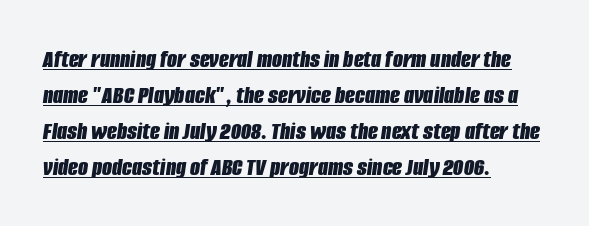
Q: Is the text bold? A: Yes.
Q: Is the text italic (slanted)? A: Yes, it leans right by about 8 degrees.
Q: Is the text underlined? A: Yes.
Q: How is the paragraph aligned? A: Left-aligned.
Q: Is the spacing between letters normal or unusually wide? A: Normal.
Q: Is the spacing between lines tight, normal or loose? A: Normal.
